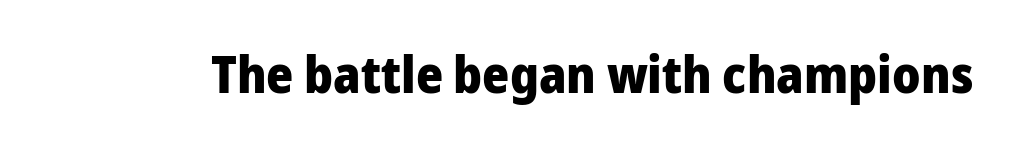
The image shows 52 px heavy sans-serif type, upright; set normal letter spacing, not underlined; low stroke contrast and a medium x-height.
